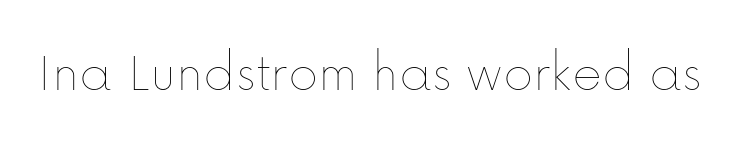
Q: Is the text bold? A: No.
Q: Is the text italic (slanted)? A: No, it is upright.
Q: Is the text underlined? A: No.
Q: Is the spacing between letters normal or unusually wide? A: Normal.
Q: Width (condensed, normal, or wide)? A: Normal.
Q: Stroke contrast? A: Low.
Q: x-height? A: Medium.
Q: Monospaced? A: No.
